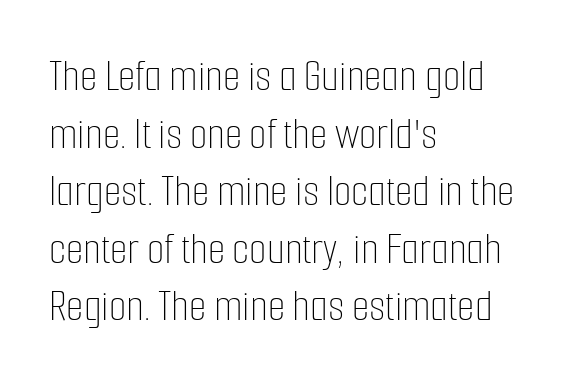
{"italic": "no", "bold": "no", "weight": "thin", "width": "condensed", "stroke_contrast": "low", "x_height": "medium", "monospaced": "no", "underline": "no", "align": "left", "line_spacing": "normal", "line_spacing_ratio": 1.28, "letter_spacing": "normal", "letter_spacing_em": 0.0, "glyph_px": 45}
